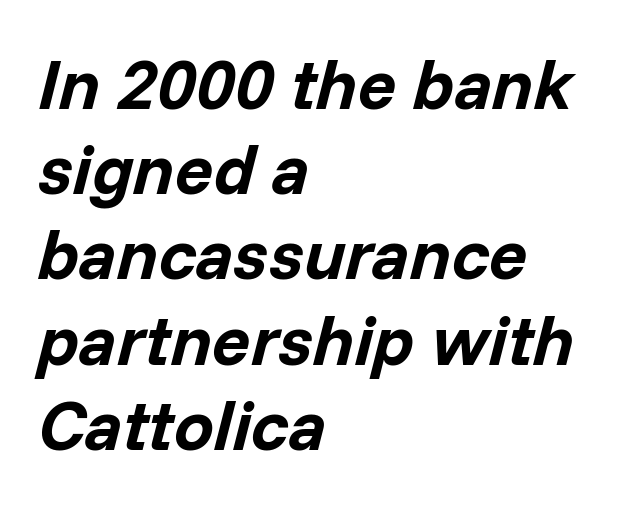
The line texture is even and compact thanks to regular tracking. Does the lettering tilt? It does — this is italic. The face used here is proportionally spaced, like ordinary book or web type. The passage shown is emphatically bold.
